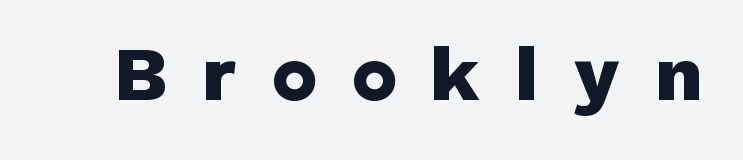
Q: Is the text bold? A: Yes.
Q: Is the text italic (slanted)? A: No, it is upright.
Q: Is the typeface a serif or a sans-serif typeface? A: Sans-serif.
Q: Is the text underlined? A: No.
Q: Is the spacing between letters normal or unusually wide? A: Unusually wide.
Q: Width (condensed, normal, or wide)? A: Normal.
Q: Stroke contrast? A: Low.
Q: x-height? A: Medium.
Q: Monospaced? A: No.
